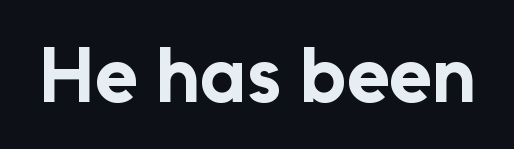
The image shows 78 px bold sans-serif type, upright; set normal letter spacing, not underlined; low stroke contrast and a medium x-height.
